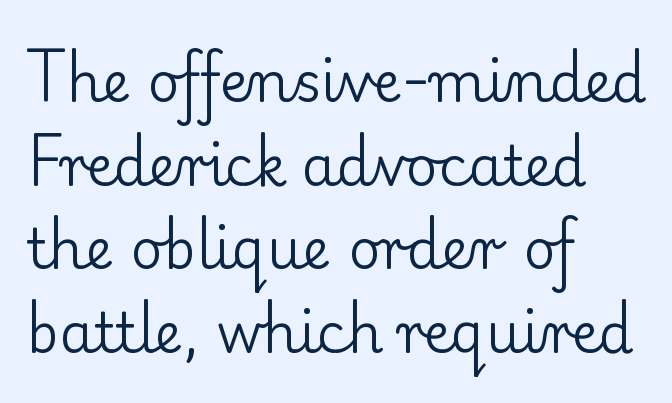
{"serif": "yes", "italic": "no", "bold": "no", "weight": "regular", "width": "normal", "stroke_contrast": "low", "x_height": "small", "monospaced": "no", "underline": "no", "align": "left", "line_spacing": "normal", "line_spacing_ratio": 1.52, "letter_spacing": "normal", "letter_spacing_em": 0.0, "glyph_px": 55}
